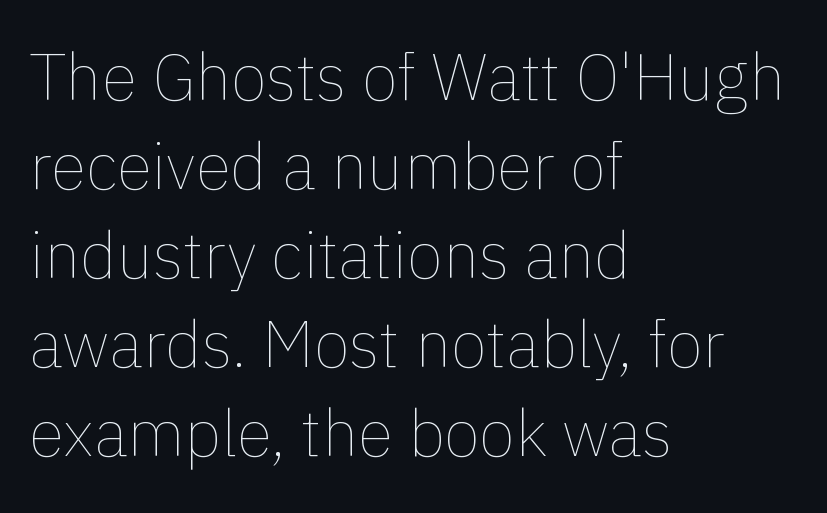
{"italic": "no", "bold": "no", "weight": "thin", "width": "normal", "stroke_contrast": "low", "x_height": "medium", "monospaced": "no", "underline": "no", "align": "left", "line_spacing": "normal", "line_spacing_ratio": 1.37, "letter_spacing": "normal", "letter_spacing_em": 0.0, "glyph_px": 65}
